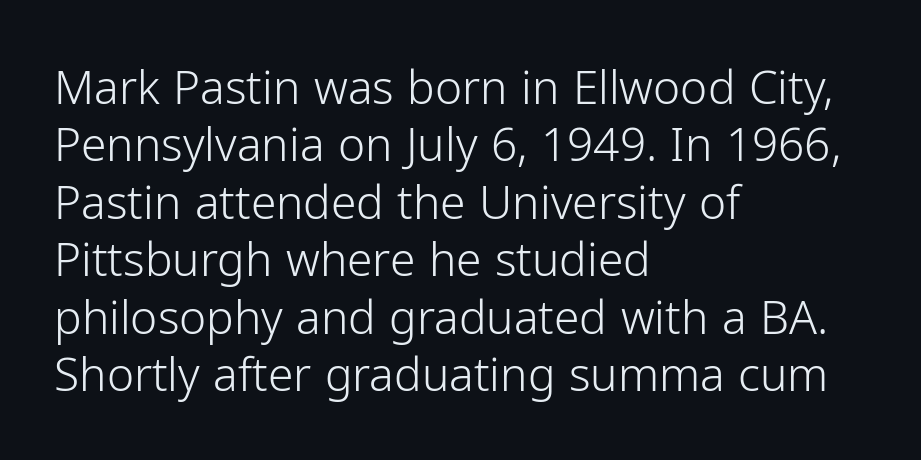
The image shows 46 px light sans-serif type, upright; set left-aligned, normal line spacing (1.25x), normal letter spacing, not underlined; low stroke contrast and a medium x-height.
